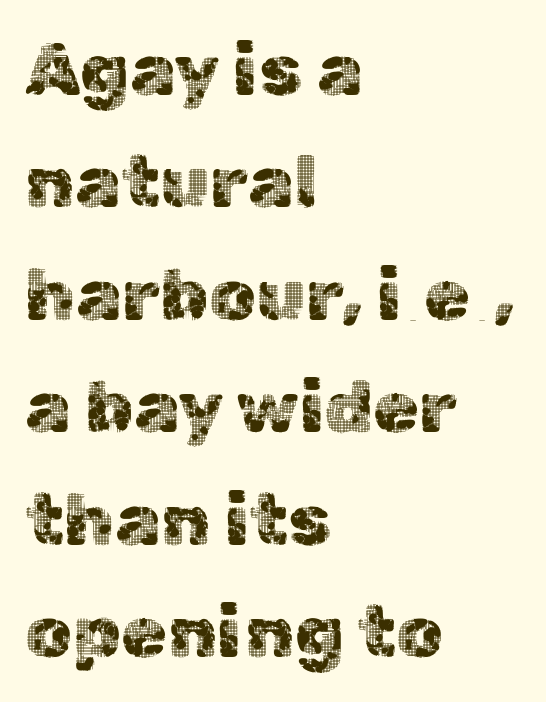
The image shows 74 px sans-serif type, upright; set left-aligned, normal line spacing (1.52x), normal letter spacing, not underlined; a medium x-height.
